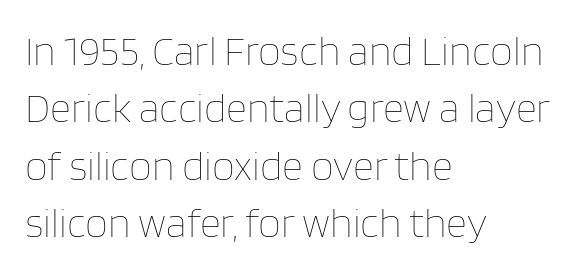
Q: Is the text bold? A: No.
Q: Is the text italic (slanted)? A: No, it is upright.
Q: Is the text underlined? A: No.
Q: How is the paragraph aligned? A: Left-aligned.
Q: Is the spacing between letters normal or unusually wide? A: Normal.
Q: Is the spacing between lines tight, normal or loose? A: Normal.
Q: Width (condensed, normal, or wide)? A: Normal.
Q: Stroke contrast? A: Low.
Q: x-height? A: Large.
Q: Monospaced? A: No.
